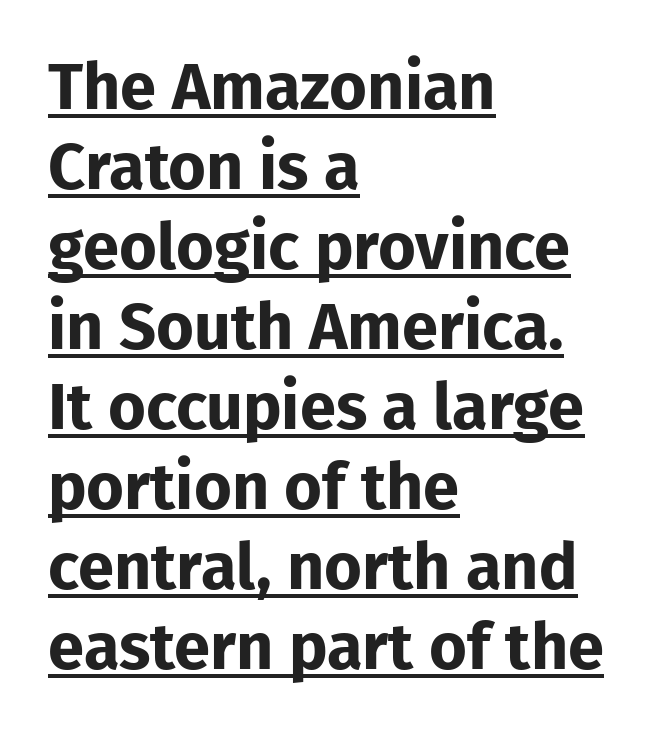
Emphasis by weight is at full strength: bold. Rendered with straight, roman letterforms. Compared with a centered layout, this one pins lines to the left instead. Is this a fixed-width face? No — the glyphs have proportional, varying widths. The lettering is marked with a stroke running underneath it. Regarding serifs, this sample does without them.
